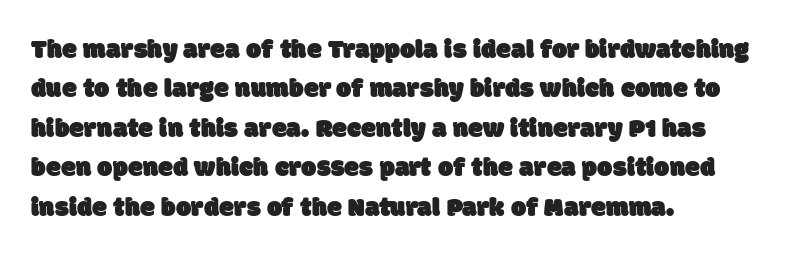
{"underline": "no", "align": "left", "line_spacing": "normal", "line_spacing_ratio": 1.46, "letter_spacing": "normal", "letter_spacing_em": 0.0, "glyph_px": 27}
